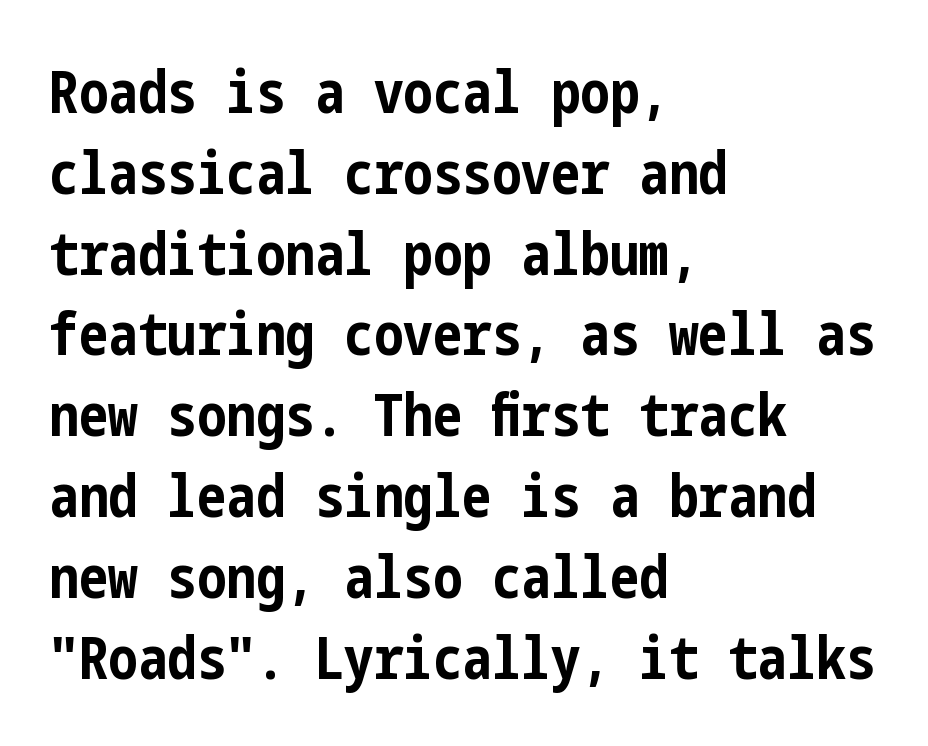
Q: Is the text bold? A: Yes.
Q: Is the text italic (slanted)? A: No, it is upright.
Q: Is the typeface a serif or a sans-serif typeface? A: Sans-serif.
Q: Is the text underlined? A: No.
Q: How is the paragraph aligned? A: Left-aligned.
Q: Is the spacing between letters normal or unusually wide? A: Normal.
Q: Is the spacing between lines tight, normal or loose? A: Normal.
Q: Width (condensed, normal, or wide)? A: Condensed.
Q: Stroke contrast? A: Low.
Q: x-height? A: Medium.
